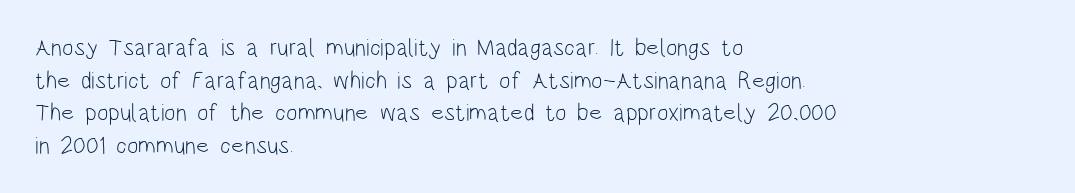
Plain, unruled lines of type. Ordinary non-slanted type is in use. Does extra space separate the letters? No, they use regular spacing. This is not heavy type; no bold has been used. These lines sit exactly where default settings would place them. Reading down the block, your eye returns to a fixed left position each line.
